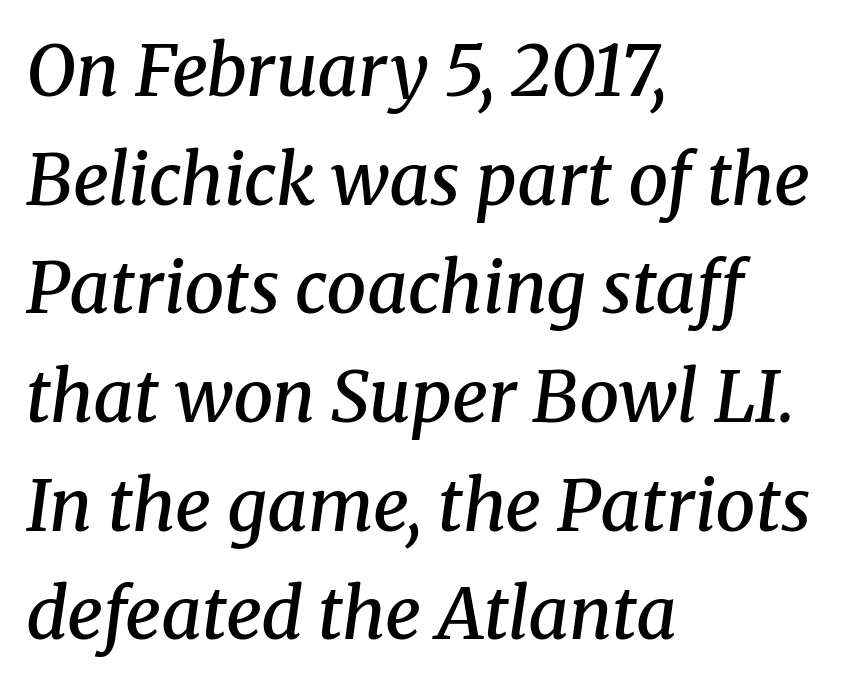
{"serif": "yes", "italic": "yes", "lean": "right", "slant_degrees": 8, "bold": "semi", "weight": "semibold", "width": "normal", "stroke_contrast": "medium", "x_height": "medium", "monospaced": "no", "underline": "no", "align": "left", "line_spacing": "normal", "line_spacing_ratio": 1.53, "letter_spacing": "normal", "letter_spacing_em": 0.0, "glyph_px": 71}
